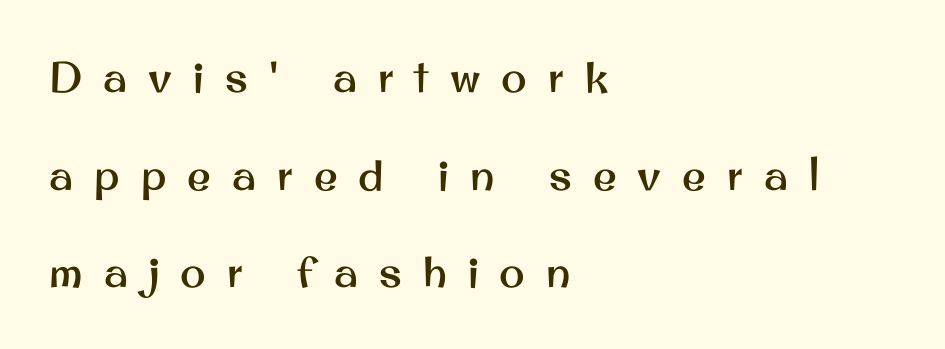
{"serif": "no", "italic": "no", "width": "normal", "stroke_contrast": "medium", "x_height": "small", "monospaced": "no", "underline": "no", "align": "left", "line_spacing": "loose", "line_spacing_ratio": 2.27, "letter_spacing": "wide", "letter_spacing_em": 0.49, "glyph_px": 43}
